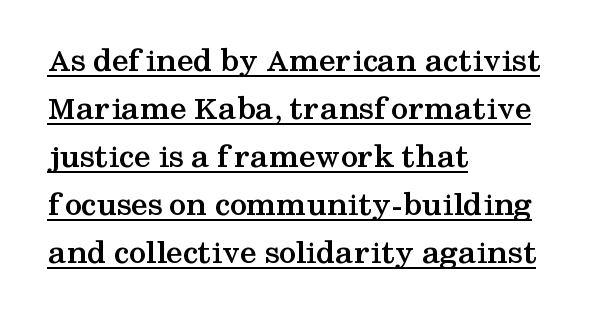
{"serif": "yes", "italic": "no", "bold": "yes", "weight": "semibold", "width": "wide", "stroke_contrast": "medium", "x_height": "medium", "monospaced": "no", "underline": "yes", "align": "left", "line_spacing": "normal", "line_spacing_ratio": 1.41, "letter_spacing": "normal", "letter_spacing_em": 0.0, "glyph_px": 34}
